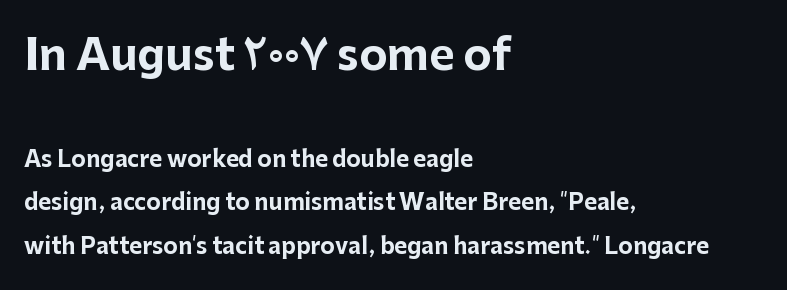
The image shows 43 px bold sans-serif type, upright; set left-aligned, loose line spacing (1.97x), normal letter spacing, not underlined; the first (top) block is 1.95x larger; low stroke contrast and a medium x-height.
